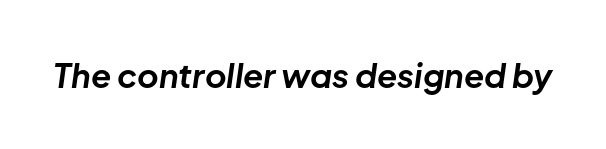
{"italic": "yes", "lean": "right", "slant_degrees": 8, "bold": "yes", "weight": "bold", "width": "normal", "stroke_contrast": "low", "x_height": "medium", "monospaced": "no", "underline": "no", "letter_spacing": "normal", "letter_spacing_em": 0.0, "glyph_px": 33}
